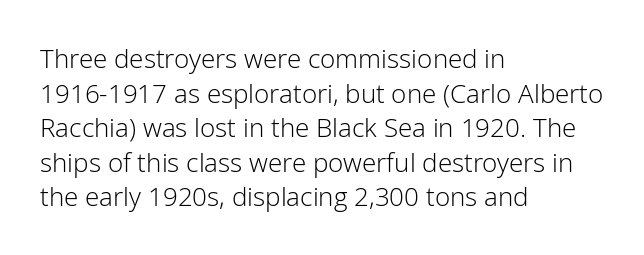
Q: Is the text bold? A: No.
Q: Is the text italic (slanted)? A: No, it is upright.
Q: Is the text underlined? A: No.
Q: How is the paragraph aligned? A: Left-aligned.
Q: Is the spacing between letters normal or unusually wide? A: Normal.
Q: Is the spacing between lines tight, normal or loose? A: Normal.
